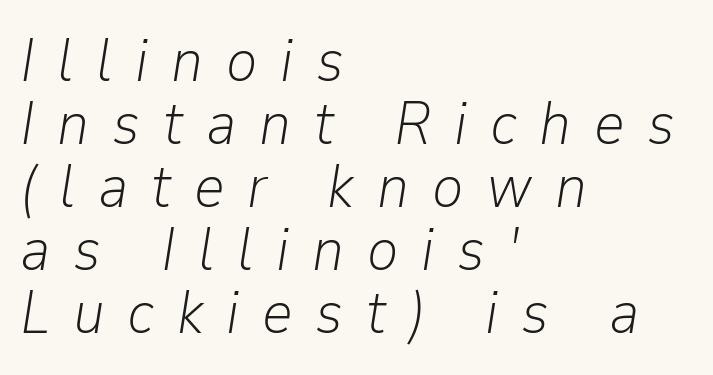
Q: Is the text bold? A: No.
Q: Is the text italic (slanted)? A: Yes, it leans right by about 9 degrees.
Q: Is the text underlined? A: No.
Q: How is the paragraph aligned? A: Left-aligned.
Q: Is the spacing between letters normal or unusually wide? A: Unusually wide.
Q: Is the spacing between lines tight, normal or loose? A: Tight.
Q: Width (condensed, normal, or wide)? A: Normal.
Q: Stroke contrast? A: Low.
Q: x-height? A: Medium.
Q: Monospaced? A: No.
